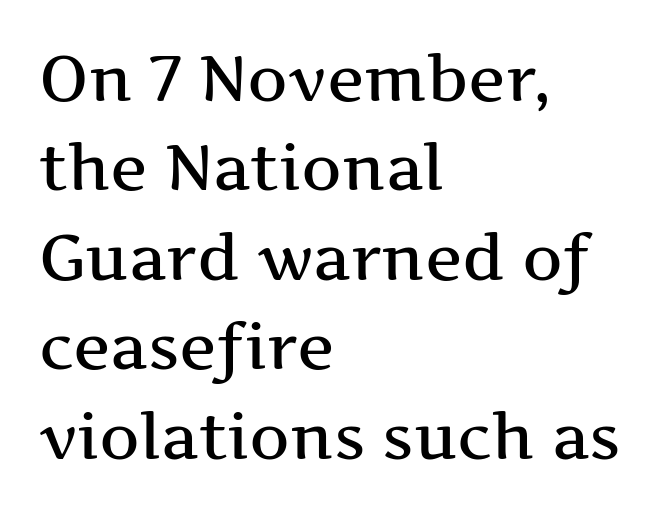
Q: Is the text italic (slanted)? A: No, it is upright.
Q: Is the typeface a serif or a sans-serif typeface? A: Serif.
Q: Is the text underlined? A: No.
Q: How is the paragraph aligned? A: Left-aligned.
Q: Is the spacing between letters normal or unusually wide? A: Normal.
Q: Is the spacing between lines tight, normal or loose? A: Normal.
Q: Width (condensed, normal, or wide)? A: Wide.
Q: Stroke contrast? A: Medium.
Q: x-height? A: Medium.
Q: Monospaced? A: No.
